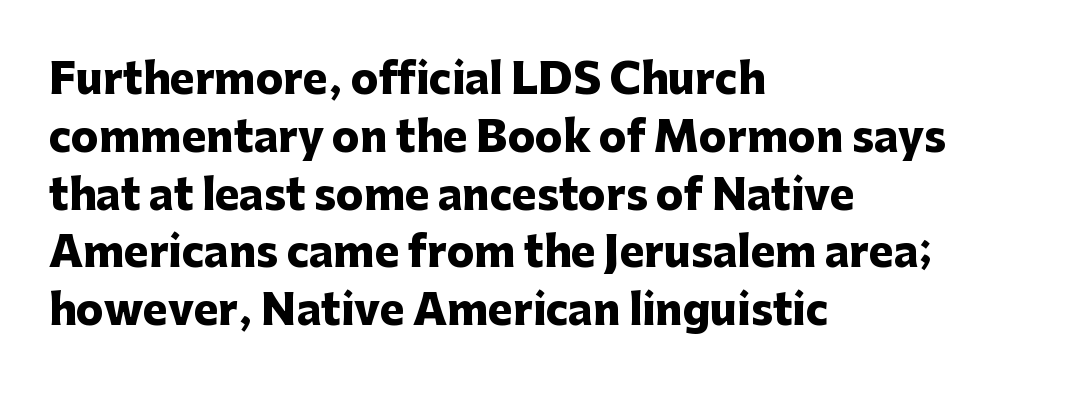
The image shows 41 px heavy sans-serif type, upright; set left-aligned, normal line spacing (1.41x), normal letter spacing, not underlined; low stroke contrast and a medium x-height.
